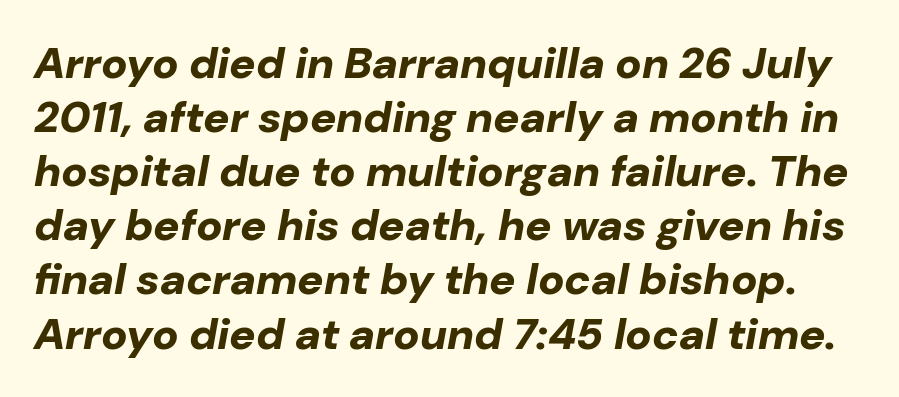
The image shows 44 px bold type, italic (leaning right); set line spacing 1.23x, normal letter spacing, not underlined; low stroke contrast and a medium x-height.
